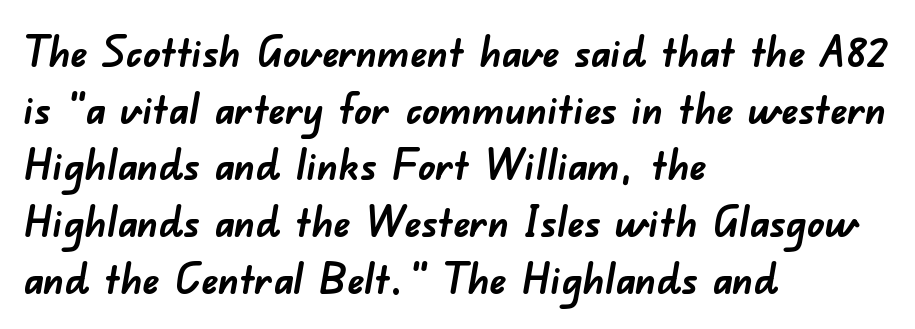
The image shows 42 px semibold sans-serif type; set left-aligned, normal line spacing (1.35x), normal letter spacing, not underlined; low stroke contrast and a small x-height.
